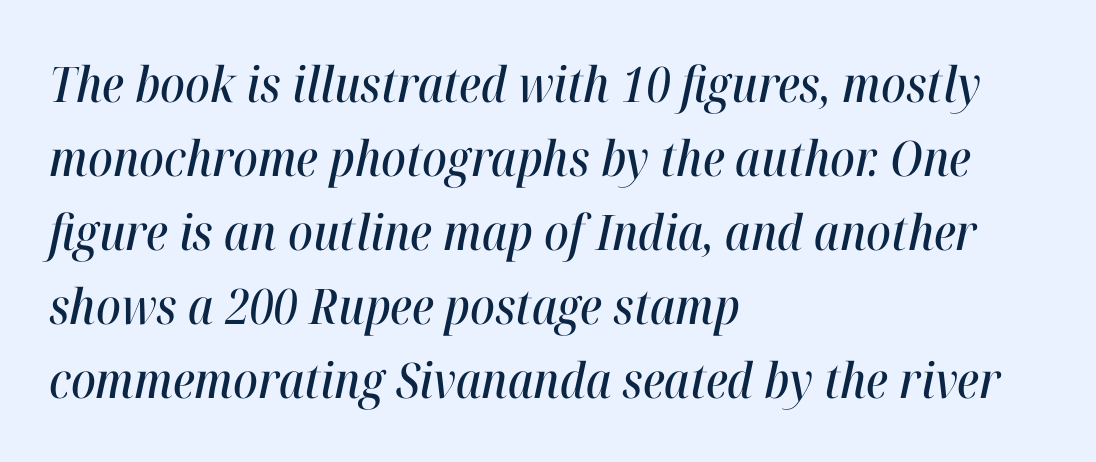
The specimen omits any rule beneath the text block's lines. Is the letter spacing exaggerated? No — it looks like the ordinary default. The face used here is proportionally spaced, like ordinary book or web type. A typesetter would mark this as italic. These lines sit exactly where default settings would place them. If you drew a ruler down the left edge, every line would touch it.
